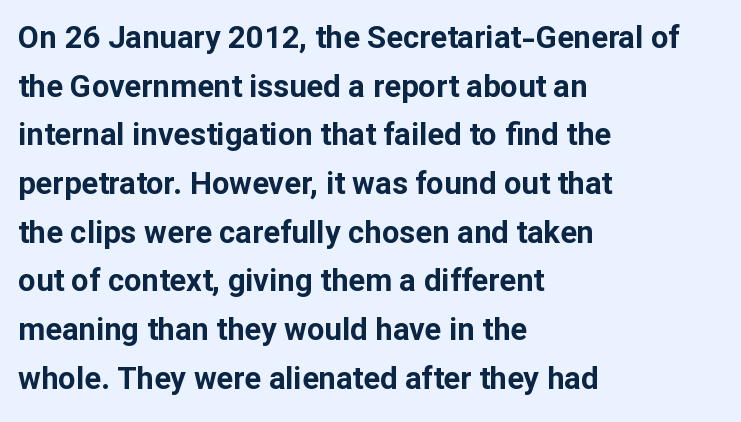
{"serif": "no", "italic": "no", "bold": "yes", "weight": "bold", "width": "normal", "stroke_contrast": "low", "x_height": "medium", "monospaced": "no", "underline": "no", "align": "left", "line_spacing": "normal", "line_spacing_ratio": 1.57, "letter_spacing": "normal", "letter_spacing_em": 0.0, "glyph_px": 31}
